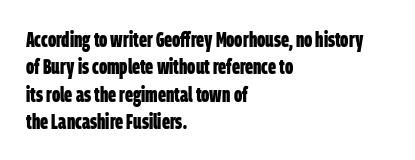
These lines sit exactly where default settings would place them. A typesetter would call this zero additional tracking. The typesetter chose a ragged-right arrangement here. How heavy is the stroke? Heavy — this is a bold.
